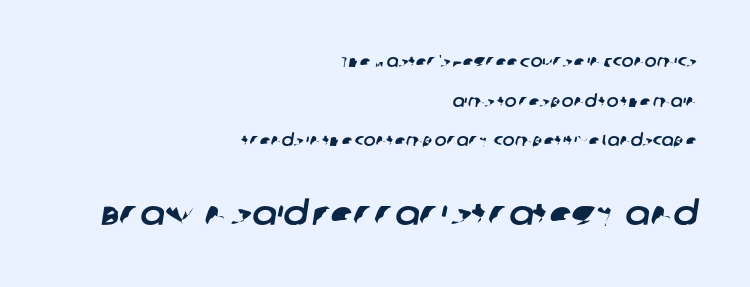
{"serif": "no", "width": "normal", "stroke_contrast": "low", "x_height": "large", "monospaced": "no", "underline": "no", "align": "right", "line_spacing": "loose", "line_spacing_ratio": 2.47, "letter_spacing": "normal", "letter_spacing_em": 0.0, "larger_block": "second", "size_ratio": 2.06, "glyph_px": 33}
